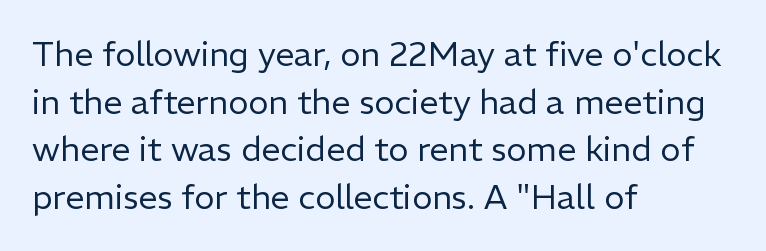
Check the space under the baseline: it is left empty. Weight: not bold — regular or lighter. Proportional: the letters do not fall into vertical columns. If you drew a line through each stem, it would be perfectly vertical. The letters sit at their default tracking, neither squeezed nor spread. Summary of vertical rhythm: regular, with standard interline spacing.
